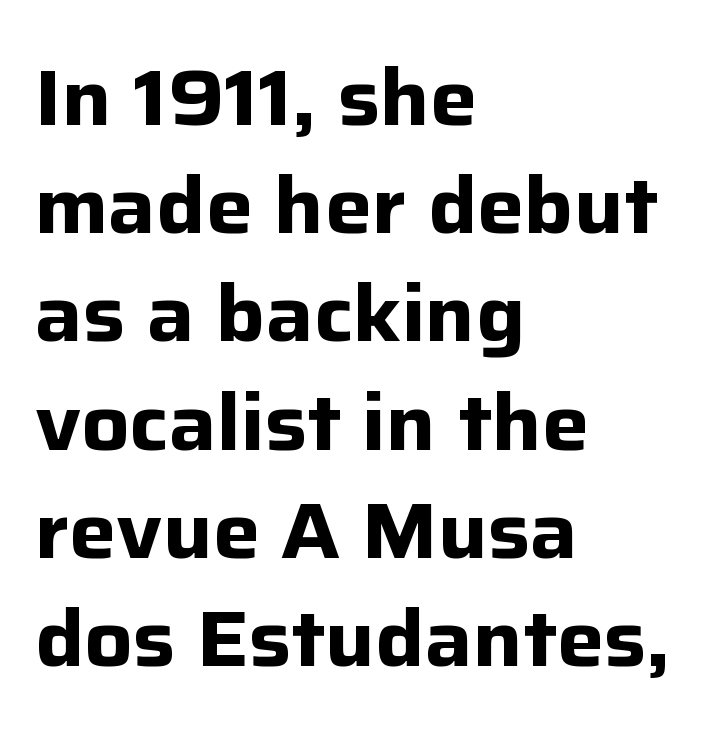
Here the designer chose a conventional face with non-uniform glyph widths. The characters display no serif detailing; their extremities are plain. Clear beneath every line of the passage. The face used here has the dense, thick strokes of a bold.
